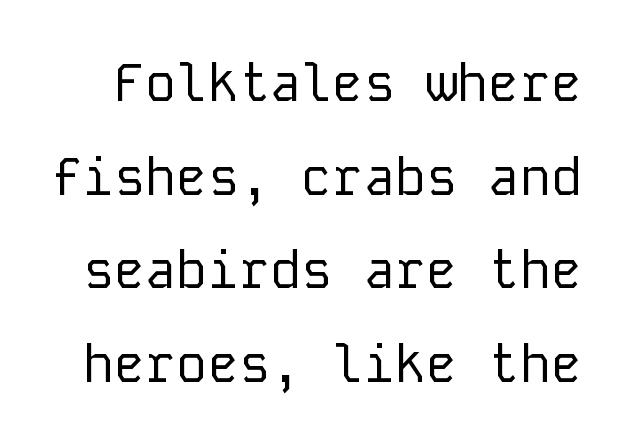
The image shows 52 px regular-weight sans-serif type, upright, monospaced; set line spacing 1.8x, normal letter spacing, not underlined; low stroke contrast and a medium x-height.
